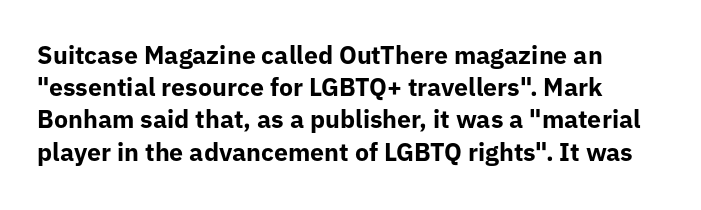
Q: Is the text bold? A: Yes.
Q: Is the text italic (slanted)? A: No, it is upright.
Q: Is the text underlined? A: No.
Q: Is the spacing between letters normal or unusually wide? A: Normal.
Q: Is the spacing between lines tight, normal or loose? A: Normal.
